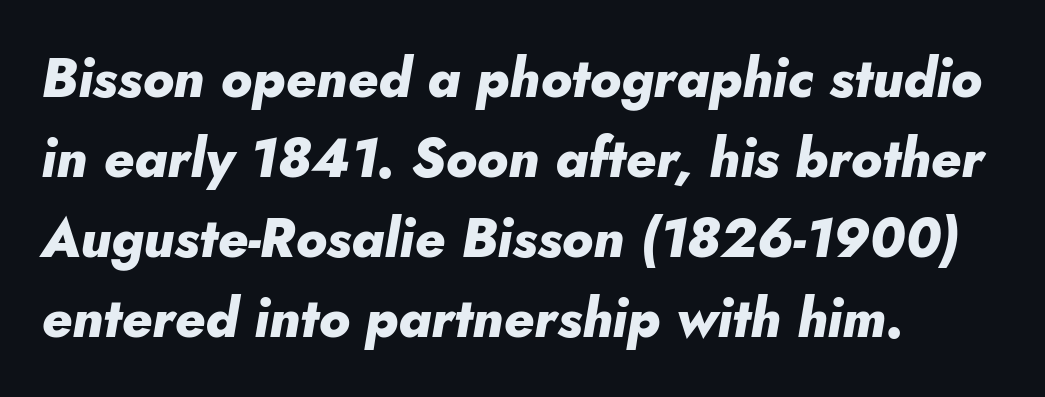
The image shows 54 px heavy type, italic (leaning right); set left-aligned, normal line spacing (1.48x), normal letter spacing, not underlined; low stroke contrast and a small x-height.
